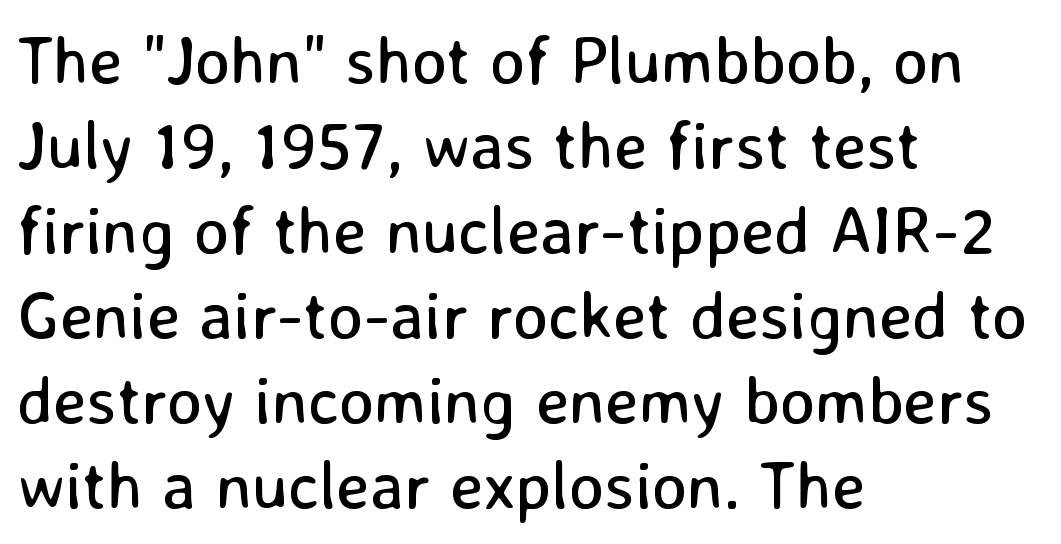
The rendering shows plain stroke endings on the letterforms — a sans-serif design. The passage shown stacks its lines at a standard gap. No extra tracking has been applied to these lines. Anything drawn beneath the words? Only blank space.
